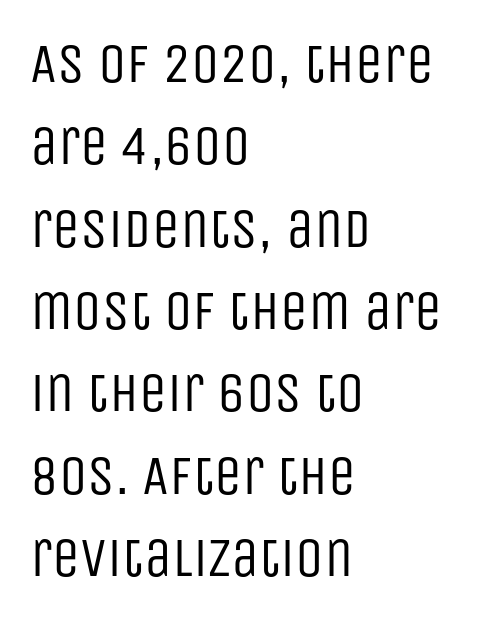
{"serif": "no", "italic": "no", "bold": "no", "weight": "regular", "width": "condensed", "stroke_contrast": "low", "x_height": "large", "monospaced": "no", "underline": "no", "align": "left", "line_spacing": "normal", "line_spacing_ratio": 1.47, "letter_spacing": "normal", "letter_spacing_em": 0.0, "glyph_px": 56}
